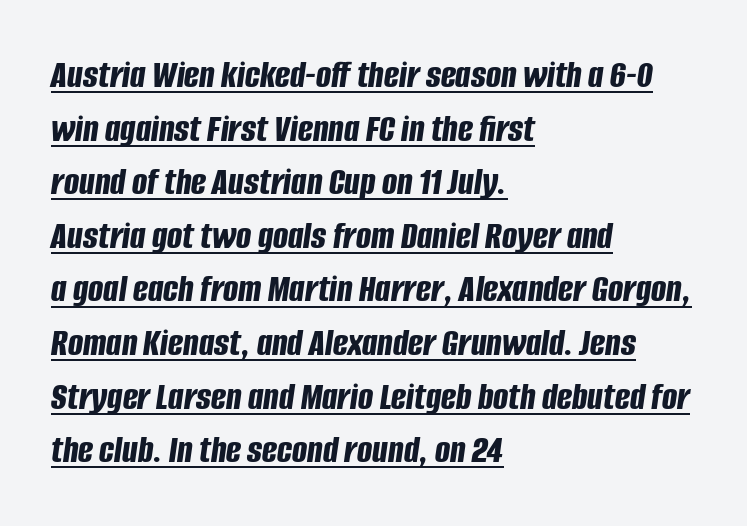
Every row of glyphs begins at an identical x-position on the left. Italic? Definitely — the glyphs are oblique. The type is set solid horizontally, with unmodified tracking. Emphasis is given by a line drawn under the lettering. One glance says typical: line gaps are just what's usual.
